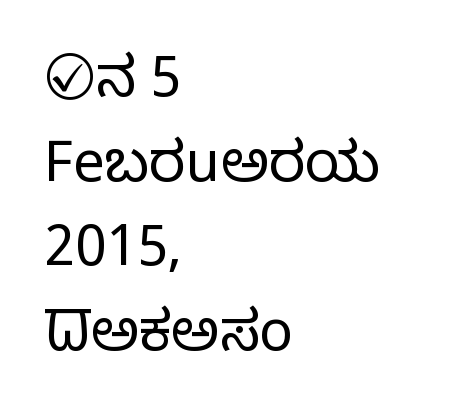
The image shows 56 px light sans-serif type, upright; set left-aligned, normal line spacing (1.51x), normal letter spacing, not underlined; low stroke contrast and a medium x-height.
